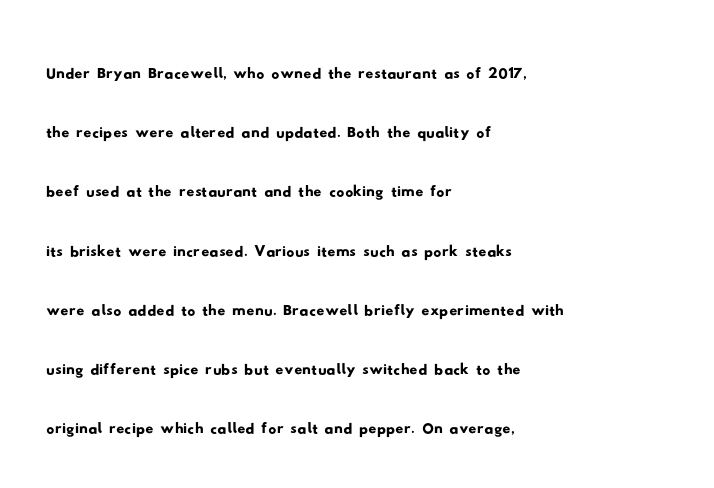
Q: Is the typeface a serif or a sans-serif typeface? A: Sans-serif.
Q: Is the text underlined? A: No.
Q: How is the paragraph aligned? A: Left-aligned.
Q: Is the spacing between letters normal or unusually wide? A: Normal.
Q: Is the spacing between lines tight, normal or loose? A: Normal.
Q: Width (condensed, normal, or wide)? A: Wide.
Q: Stroke contrast? A: Low.
Q: x-height? A: Small.
Q: Monospaced? A: No.
